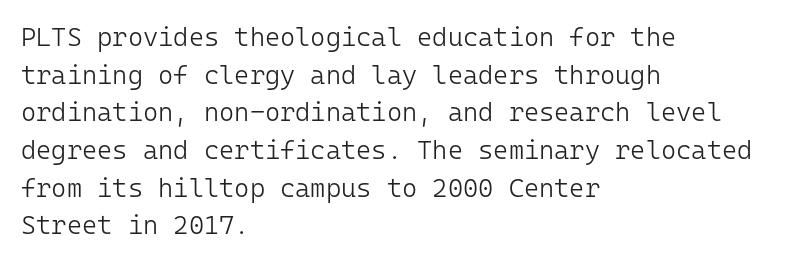
This sample is left-justified, so line endings fall wherever the words run out. Short note: letters normally spaced. These lines were composed using upright roman letters. Nothing heavy about these letters — not bold at all. The glyphs are unaccompanied by any horizontal stroke below them. Quick note: interline space is typical.
